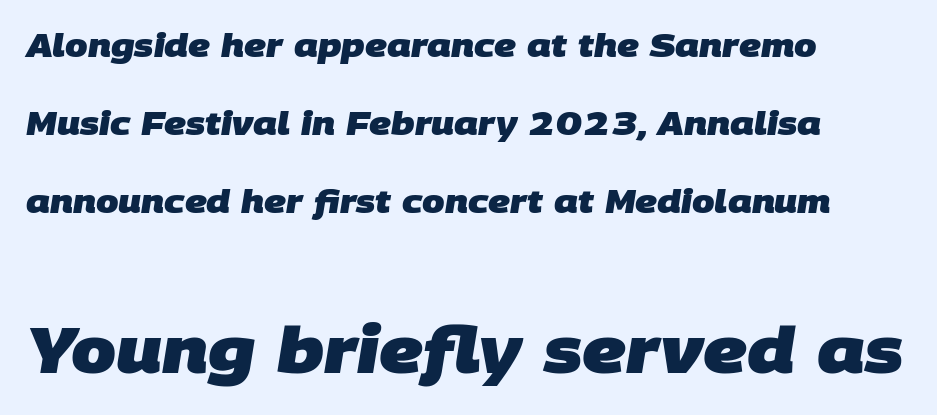
Q: Is the text bold? A: Yes.
Q: Is the typeface a serif or a sans-serif typeface? A: Sans-serif.
Q: Is the text underlined? A: No.
Q: How is the paragraph aligned? A: Left-aligned.
Q: Is the spacing between letters normal or unusually wide? A: Normal.
Q: Is the spacing between lines tight, normal or loose? A: Loose.
Q: Which block of text is set in a larger size, the first (top) or the second (bottom)? A: The second (bottom) one.
Q: Width (condensed, normal, or wide)? A: Normal.
Q: Stroke contrast? A: Low.
Q: x-height? A: Large.
Q: Monospaced? A: No.
